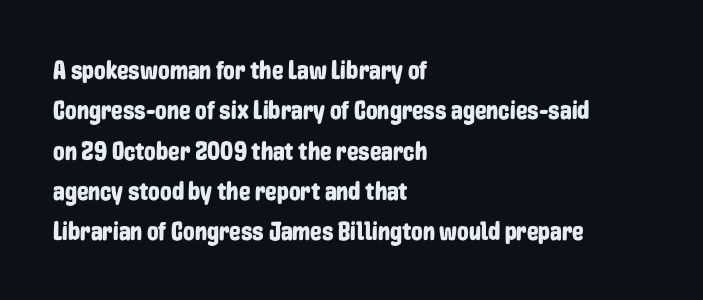
The image shows 26 px text type, upright; set left-aligned, normal line spacing (1.55x), normal letter spacing, not underlined.
